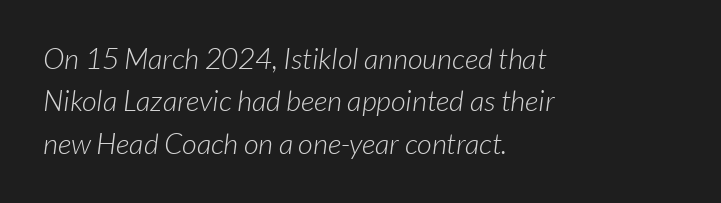
Q: Is the text bold? A: No.
Q: Is the typeface a serif or a sans-serif typeface? A: Sans-serif.
Q: Is the text underlined? A: No.
Q: How is the paragraph aligned? A: Left-aligned.
Q: Is the spacing between letters normal or unusually wide? A: Normal.
Q: Is the spacing between lines tight, normal or loose? A: Normal.
Q: Width (condensed, normal, or wide)? A: Normal.
Q: Stroke contrast? A: Low.
Q: x-height? A: Medium.
Q: Monospaced? A: No.
